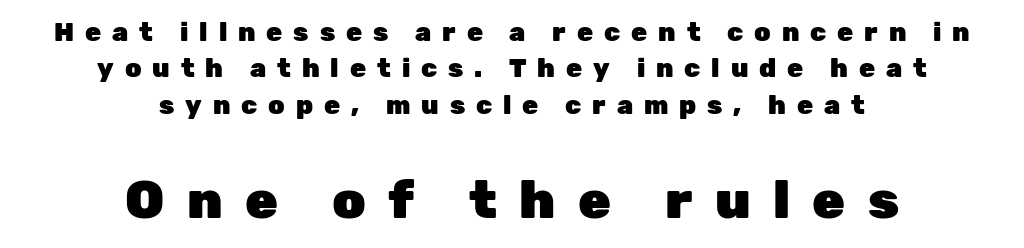
Heft: maximum for text — a bold. The gaps between neighbouring characters are conspicuously large. The axis of the letterforms is exactly vertical. In terms of letterform style, serifs are entirely absent. Spacing verdict: proportional, widths tailored to each character. Honestly, there is no underline to notice here at all.
